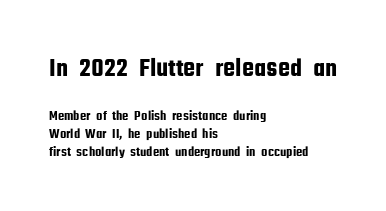
Q: Is the text italic (slanted)? A: No, it is upright.
Q: Is the text underlined? A: No.
Q: How is the paragraph aligned? A: Left-aligned.
Q: Is the spacing between letters normal or unusually wide? A: Normal.
Q: Is the spacing between lines tight, normal or loose? A: Normal.
Q: Which block of text is set in a larger size, the first (top) or the second (bottom)? A: The first (top) one.
